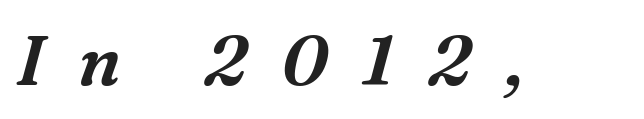
The image shows 70 px serif type, italic (leaning right); set unusually wide letter spacing (+0.49 em), not underlined; medium stroke contrast and a medium x-height.
